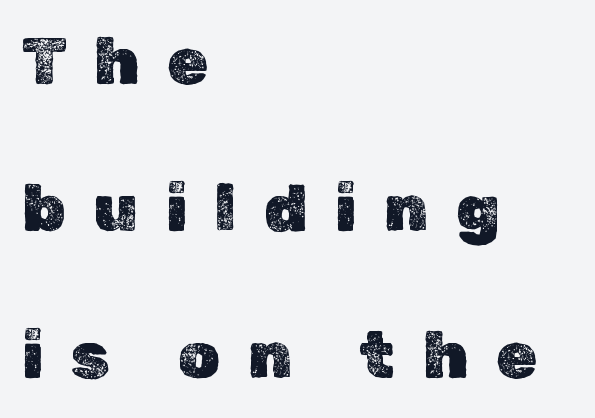
Q: Is the text italic (slanted)? A: No, it is upright.
Q: Is the text underlined? A: No.
Q: How is the paragraph aligned? A: Left-aligned.
Q: Is the spacing between letters normal or unusually wide? A: Unusually wide.
Q: Is the spacing between lines tight, normal or loose? A: Loose.
Q: Width (condensed, normal, or wide)? A: Normal.
Q: x-height? A: Medium.
Q: Monospaced? A: No.
